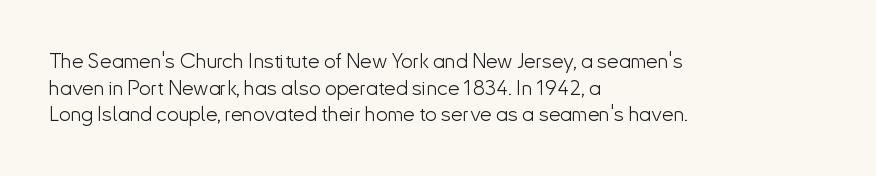
{"italic": "no", "bold": "no", "underline": "no", "align": "left", "line_spacing": "normal", "line_spacing_ratio": 1.27, "letter_spacing": "normal", "letter_spacing_em": 0.0, "glyph_px": 21}
